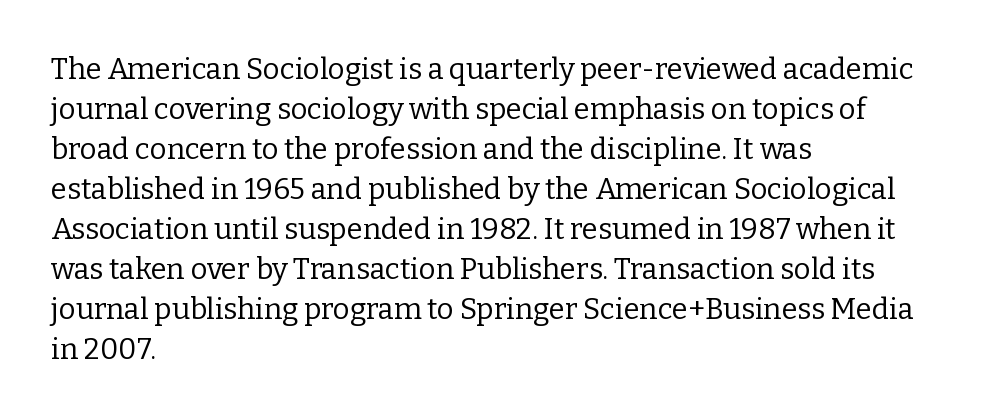
Q: Is the text bold? A: No.
Q: Is the text italic (slanted)? A: No, it is upright.
Q: Is the typeface a serif or a sans-serif typeface? A: Serif.
Q: Is the text underlined? A: No.
Q: How is the paragraph aligned? A: Left-aligned.
Q: Is the spacing between letters normal or unusually wide? A: Normal.
Q: Is the spacing between lines tight, normal or loose? A: Normal.
Q: Width (condensed, normal, or wide)? A: Normal.
Q: Stroke contrast? A: Low.
Q: x-height? A: Medium.
Q: Monospaced? A: No.
